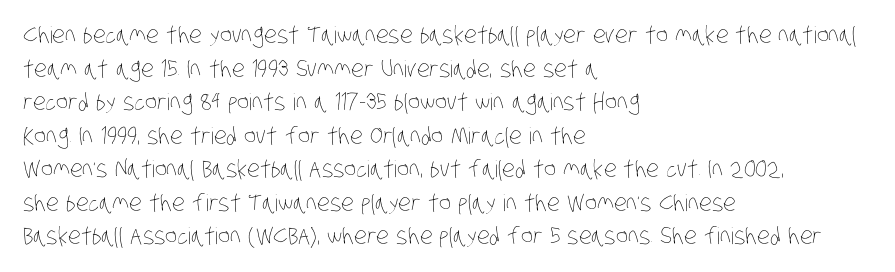
Q: Is the text bold? A: No.
Q: Is the text underlined? A: No.
Q: How is the paragraph aligned? A: Left-aligned.
Q: Is the spacing between letters normal or unusually wide? A: Normal.
Q: Is the spacing between lines tight, normal or loose? A: Normal.
